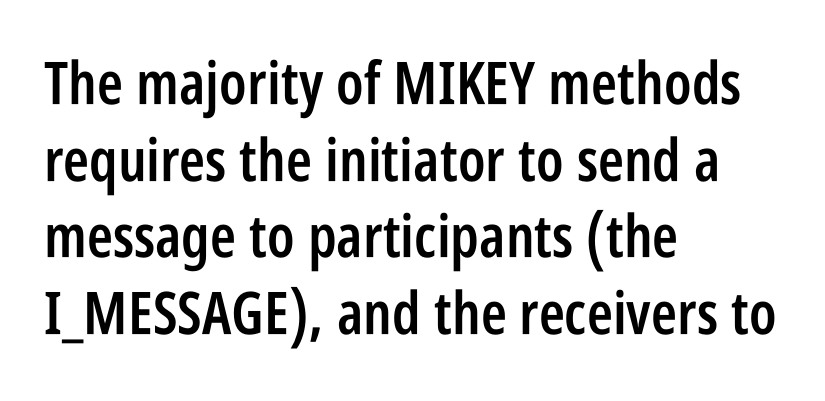
Q: Is the text bold? A: Semi-bold.
Q: Is the text italic (slanted)? A: No, it is upright.
Q: Is the typeface a serif or a sans-serif typeface? A: Sans-serif.
Q: Is the text underlined? A: No.
Q: How is the paragraph aligned? A: Left-aligned.
Q: Is the spacing between letters normal or unusually wide? A: Normal.
Q: Is the spacing between lines tight, normal or loose? A: Normal.
Q: Width (condensed, normal, or wide)? A: Condensed.
Q: Stroke contrast? A: Low.
Q: x-height? A: Large.
Q: Monospaced? A: No.
